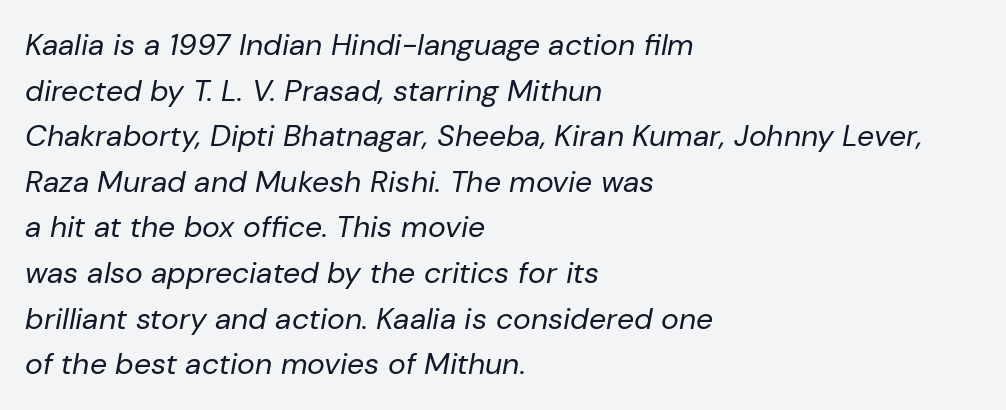
Q: Is the text bold? A: No.
Q: Is the text italic (slanted)? A: Yes, it leans right by about 10 degrees.
Q: Is the text underlined? A: No.
Q: How is the paragraph aligned? A: Left-aligned.
Q: Is the spacing between letters normal or unusually wide? A: Normal.
Q: Is the spacing between lines tight, normal or loose? A: Normal.
Q: Width (condensed, normal, or wide)? A: Normal.
Q: Stroke contrast? A: Low.
Q: x-height? A: Medium.
Q: Monospaced? A: No.
